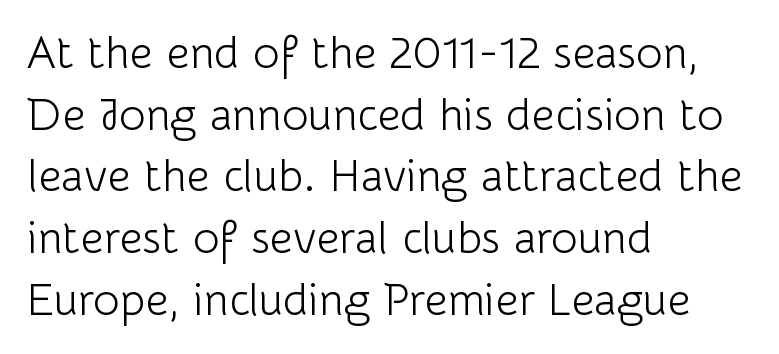
Q: Is the text bold? A: No.
Q: Is the text italic (slanted)? A: No, it is upright.
Q: Is the typeface a serif or a sans-serif typeface? A: Sans-serif.
Q: Is the text underlined? A: No.
Q: How is the paragraph aligned? A: Left-aligned.
Q: Is the spacing between letters normal or unusually wide? A: Normal.
Q: Is the spacing between lines tight, normal or loose? A: Normal.
Q: Width (condensed, normal, or wide)? A: Normal.
Q: Stroke contrast? A: Low.
Q: x-height? A: Medium.
Q: Monospaced? A: No.
